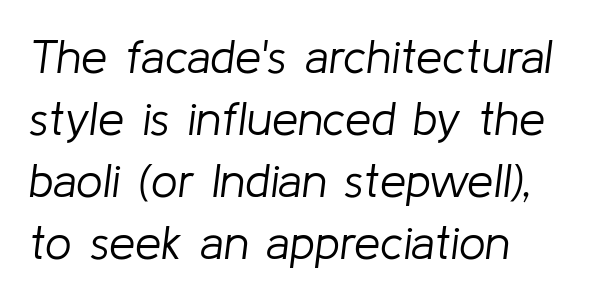
{"italic": "yes", "lean": "right", "slant_degrees": 8, "bold": "no", "weight": "light", "width": "normal", "stroke_contrast": "low", "x_height": "medium", "monospaced": "no", "underline": "no", "align": "left", "line_spacing": "normal", "line_spacing_ratio": 1.32, "letter_spacing": "normal", "letter_spacing_em": 0.0, "glyph_px": 47}
